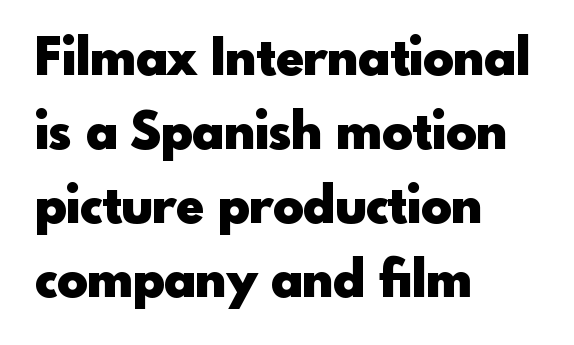
Regarding serifs, this sample does without them. Between one letter and the next there's only the usual sliver of space. It's the straight-up-and-down kind of type. Plenty of ink on the page — the face is bold.
